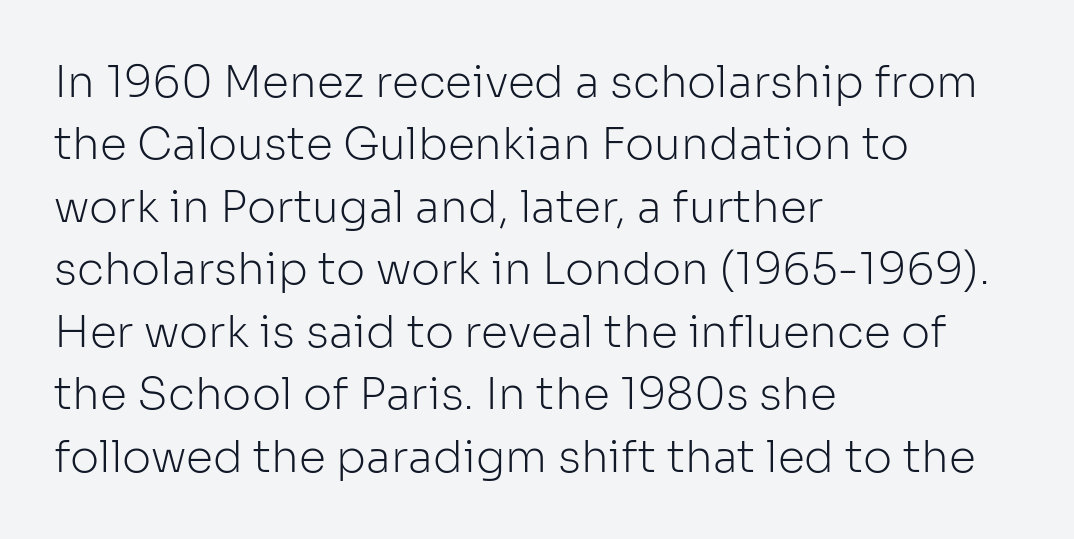
{"serif": "no", "italic": "no", "bold": "no", "weight": "light", "width": "normal", "stroke_contrast": "low", "x_height": "medium", "monospaced": "no", "underline": "no", "align": "left", "line_spacing": "normal", "line_spacing_ratio": 1.42, "letter_spacing": "normal", "letter_spacing_em": 0.0, "glyph_px": 44}
